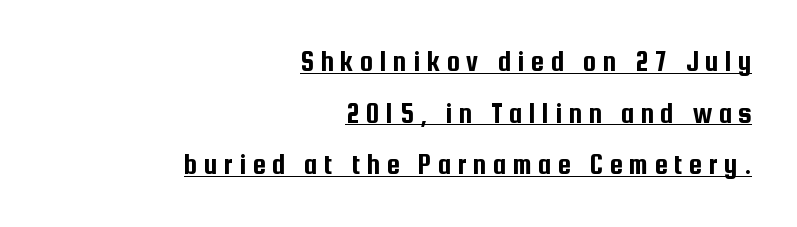
{"serif": "no", "italic": "no", "width": "condensed", "stroke_contrast": "low", "x_height": "medium", "monospaced": "no", "underline": "yes", "align": "right", "line_spacing_ratio": 1.78, "letter_spacing": "wide", "letter_spacing_em": 0.23, "glyph_px": 29}
